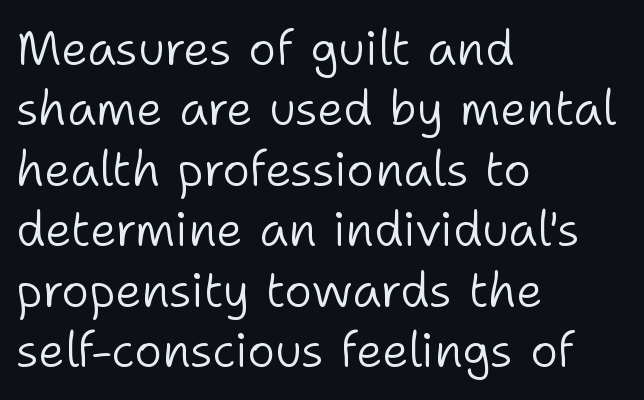
{"serif": "no", "italic": "no", "bold": "no", "weight": "light", "width": "normal", "stroke_contrast": "low", "x_height": "medium", "monospaced": "no", "underline": "no", "align": "left", "line_spacing": "normal", "line_spacing_ratio": 1.26, "letter_spacing": "normal", "letter_spacing_em": 0.0, "glyph_px": 48}
